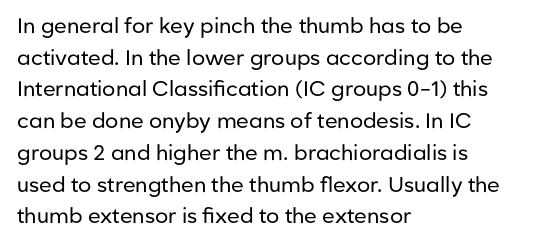
The image shows 21 px text type, upright; set left-aligned, normal line spacing (1.51x), normal letter spacing, not underlined.
